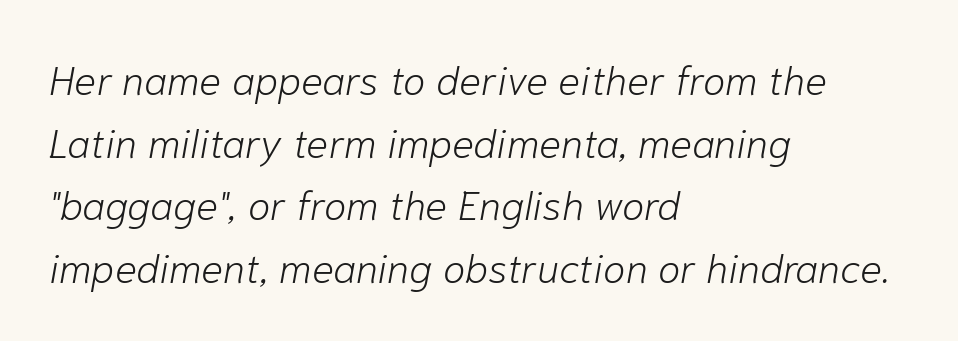
Standard letterfit; no display-style spreading of the glyphs. Is the type heavy? It reads as light-to-regular instead. The passage shown is typed in a proportional face where columns would drift. The baseline area is clear.
